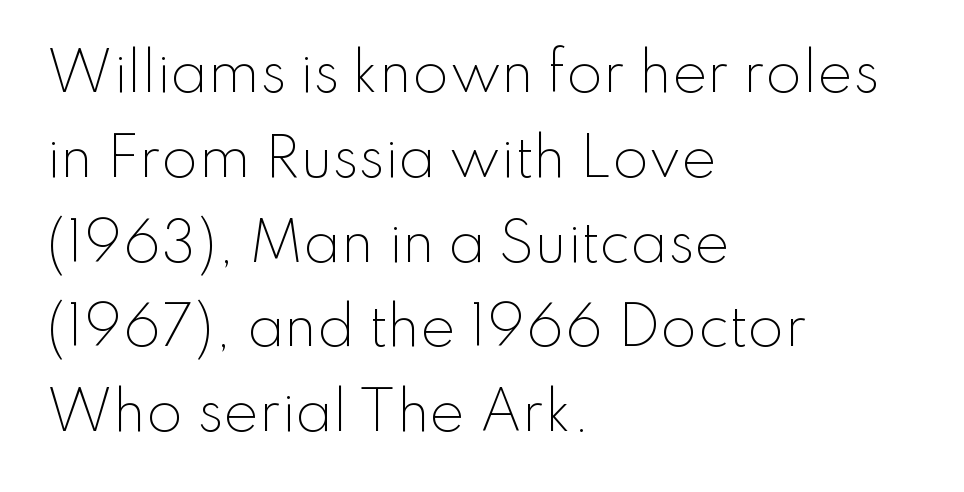
Q: Is the text bold? A: No.
Q: Is the text italic (slanted)? A: No, it is upright.
Q: Is the typeface a serif or a sans-serif typeface? A: Sans-serif.
Q: Is the text underlined? A: No.
Q: How is the paragraph aligned? A: Left-aligned.
Q: Is the spacing between letters normal or unusually wide? A: Normal.
Q: Is the spacing between lines tight, normal or loose? A: Normal.
Q: Width (condensed, normal, or wide)? A: Normal.
Q: Stroke contrast? A: Low.
Q: x-height? A: Small.
Q: Monospaced? A: No.
